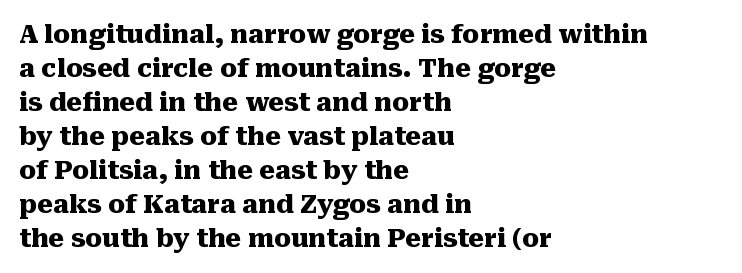
The image shows 25 px bold type, upright; set left-aligned, normal line spacing (1.36x), normal letter spacing, not underlined.
